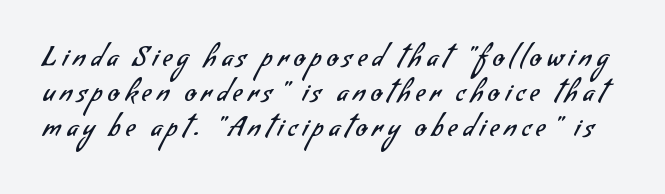
Q: Is the text bold? A: No.
Q: Is the text underlined? A: No.
Q: Is the spacing between letters normal or unusually wide? A: Unusually wide.
Q: Is the spacing between lines tight, normal or loose? A: Normal.
